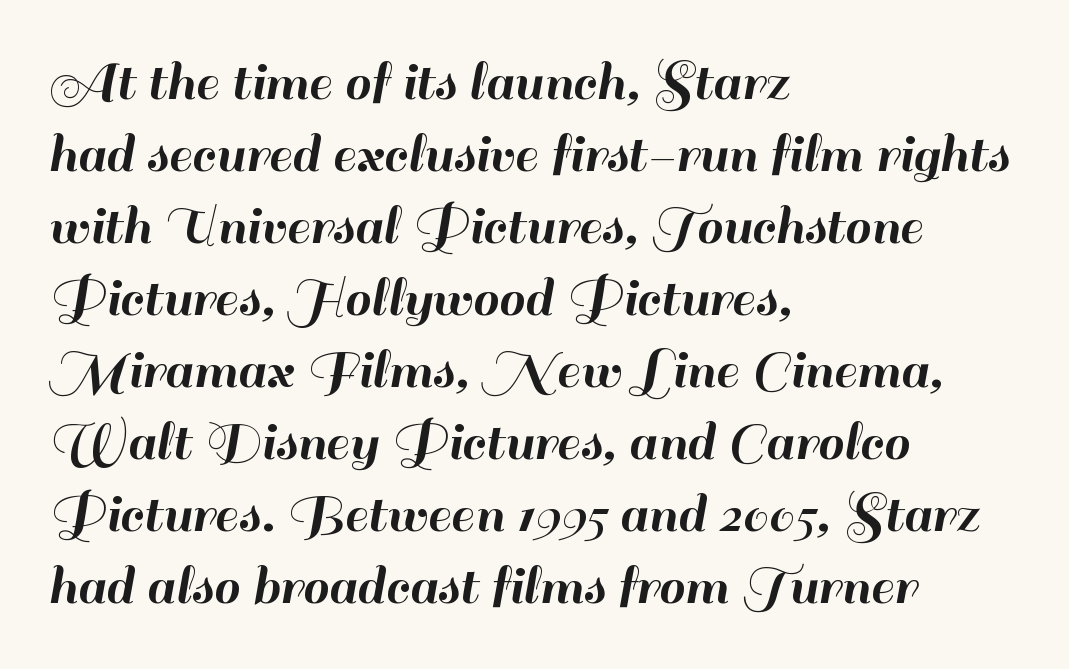
Q: Is the text italic (slanted)? A: Yes.
Q: Is the typeface a serif or a sans-serif typeface? A: Sans-serif.
Q: Is the text underlined? A: No.
Q: How is the paragraph aligned? A: Left-aligned.
Q: Is the spacing between letters normal or unusually wide? A: Normal.
Q: Width (condensed, normal, or wide)? A: Normal.
Q: Stroke contrast? A: High.
Q: x-height? A: Small.
Q: Monospaced? A: No.
